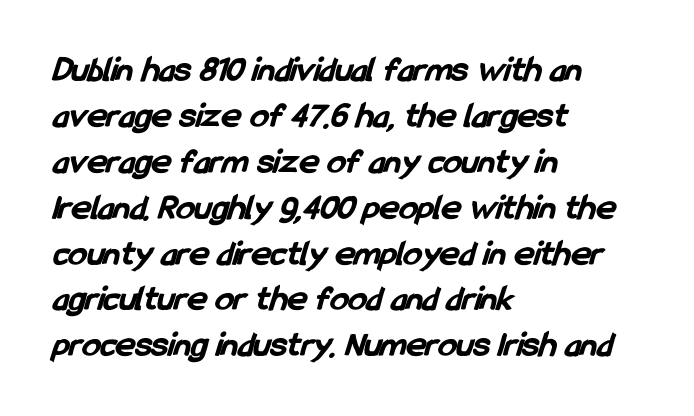
The image shows 37 px bold, condensed sans-serif type; set left-aligned, line spacing 1.24x, normal letter spacing, not underlined; low stroke contrast and a medium x-height.
